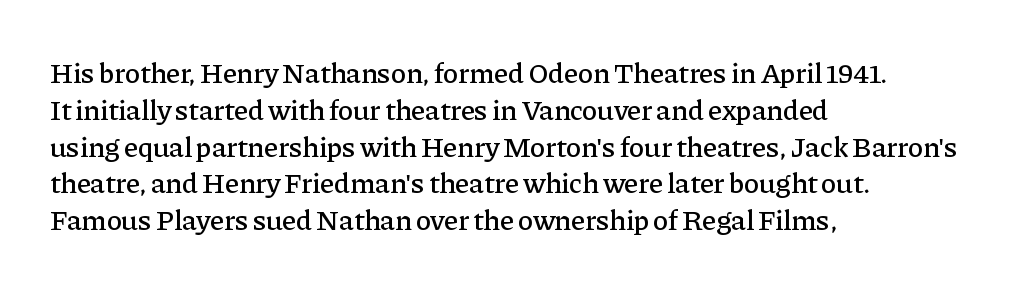
Q: Is the text italic (slanted)? A: No, it is upright.
Q: Is the typeface a serif or a sans-serif typeface? A: Serif.
Q: Is the text underlined? A: No.
Q: How is the paragraph aligned? A: Left-aligned.
Q: Is the spacing between letters normal or unusually wide? A: Normal.
Q: Is the spacing between lines tight, normal or loose? A: Normal.
Q: Width (condensed, normal, or wide)? A: Normal.
Q: Stroke contrast? A: Low.
Q: x-height? A: Medium.
Q: Monospaced? A: No.
